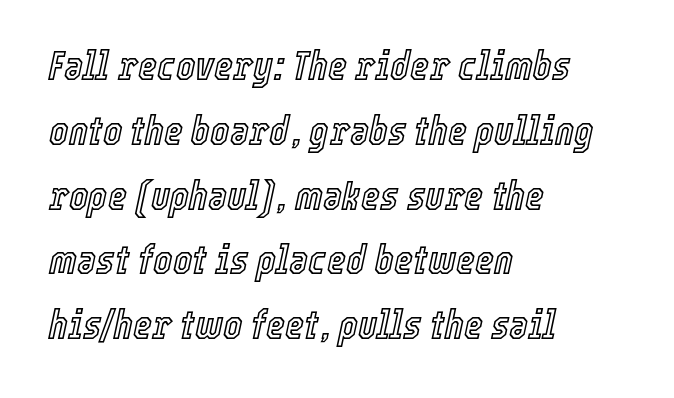
Q: Is the text italic (slanted)? A: Yes, it leans right by about 12 degrees.
Q: Is the text underlined? A: No.
Q: How is the paragraph aligned? A: Left-aligned.
Q: Is the spacing between letters normal or unusually wide? A: Normal.
Q: Is the spacing between lines tight, normal or loose? A: Normal.
Q: Width (condensed, normal, or wide)? A: Condensed.
Q: x-height? A: Medium.
Q: Monospaced? A: No.
